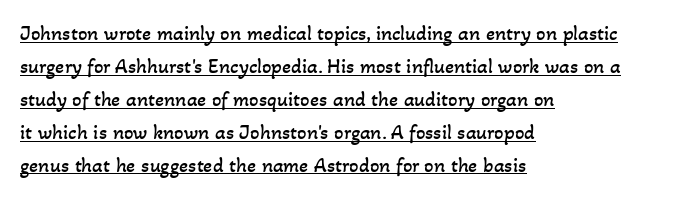
The image shows 21 px text type; set left-aligned, normal line spacing (1.57x), normal letter spacing, underlined.
